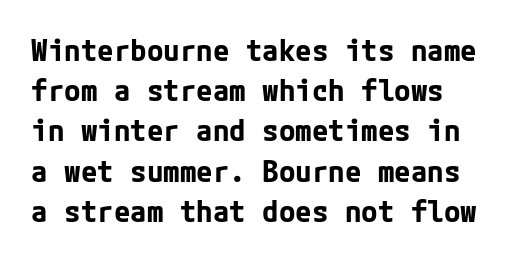
Q: Is the text bold? A: Yes.
Q: Is the text italic (slanted)? A: No, it is upright.
Q: Is the typeface a serif or a sans-serif typeface? A: Sans-serif.
Q: Is the text underlined? A: No.
Q: Is the spacing between letters normal or unusually wide? A: Normal.
Q: Is the spacing between lines tight, normal or loose? A: Normal.
Q: Width (condensed, normal, or wide)? A: Normal.
Q: Stroke contrast? A: Low.
Q: x-height? A: Medium.
